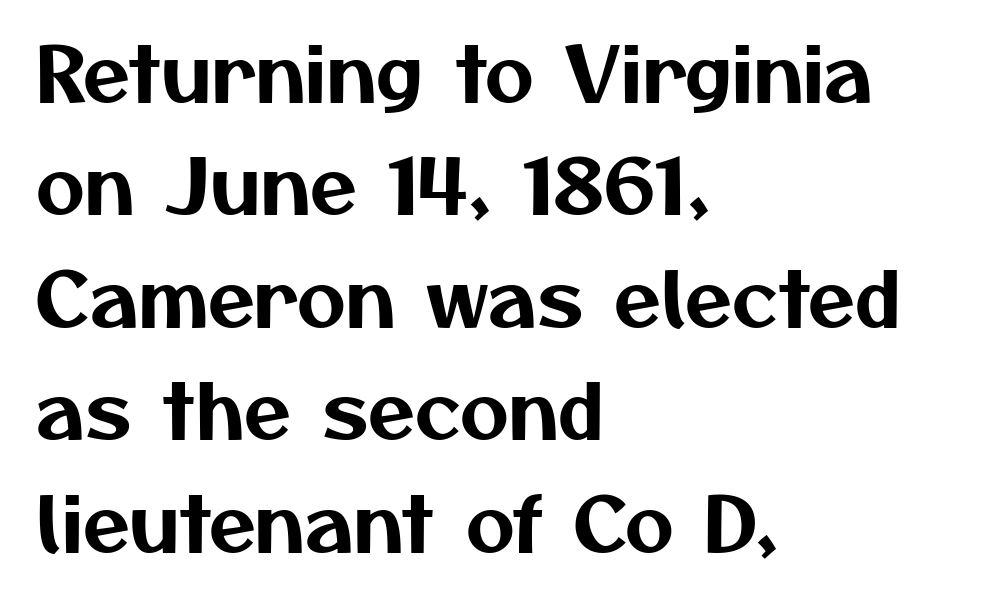
Q: Is the typeface a serif or a sans-serif typeface? A: Sans-serif.
Q: Is the text underlined? A: No.
Q: How is the paragraph aligned? A: Left-aligned.
Q: Is the spacing between letters normal or unusually wide? A: Normal.
Q: Is the spacing between lines tight, normal or loose? A: Normal.
Q: Width (condensed, normal, or wide)? A: Normal.
Q: Stroke contrast? A: Medium.
Q: x-height? A: Medium.
Q: Monospaced? A: No.
